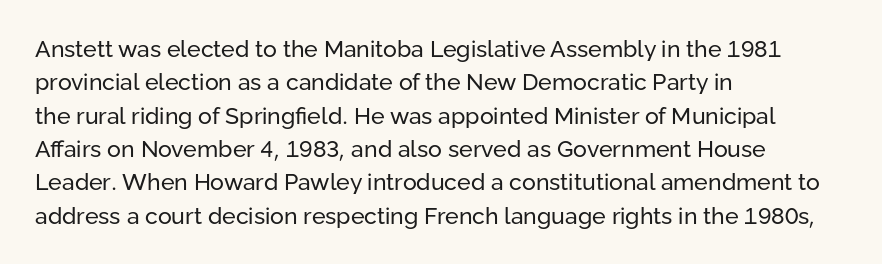
Q: Is the text bold? A: No.
Q: Is the text italic (slanted)? A: No, it is upright.
Q: Is the text underlined? A: No.
Q: How is the paragraph aligned? A: Left-aligned.
Q: Is the spacing between letters normal or unusually wide? A: Normal.
Q: Is the spacing between lines tight, normal or loose? A: Normal.
